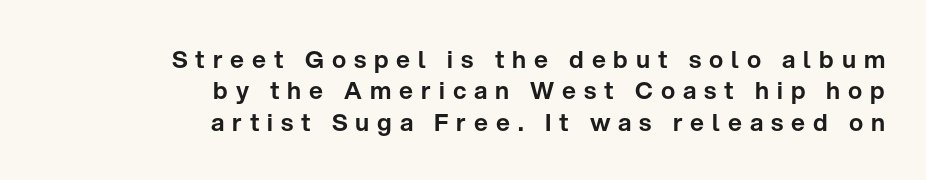
The image shows 24 px text type, upright; set right-aligned, normal line spacing (1.31x), unusually wide letter spacing (+0.33 em), not underlined.
